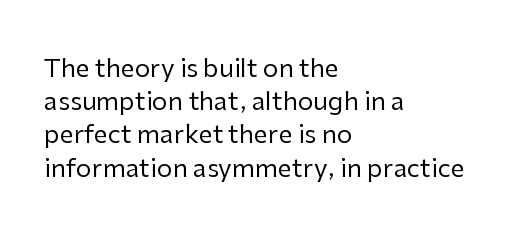
Q: Is the text bold? A: No.
Q: Is the text italic (slanted)? A: No, it is upright.
Q: Is the text underlined? A: No.
Q: How is the paragraph aligned? A: Left-aligned.
Q: Is the spacing between letters normal or unusually wide? A: Normal.
Q: Is the spacing between lines tight, normal or loose? A: Normal.
